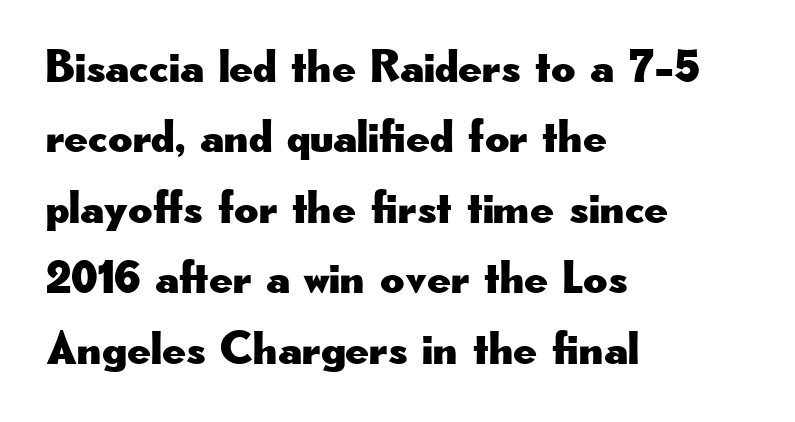
{"serif": "no", "italic": "no", "width": "wide", "stroke_contrast": "low", "x_height": "small", "monospaced": "no", "underline": "no", "align": "left", "line_spacing": "normal", "line_spacing_ratio": 1.5, "letter_spacing": "normal", "letter_spacing_em": 0.0, "glyph_px": 47}
